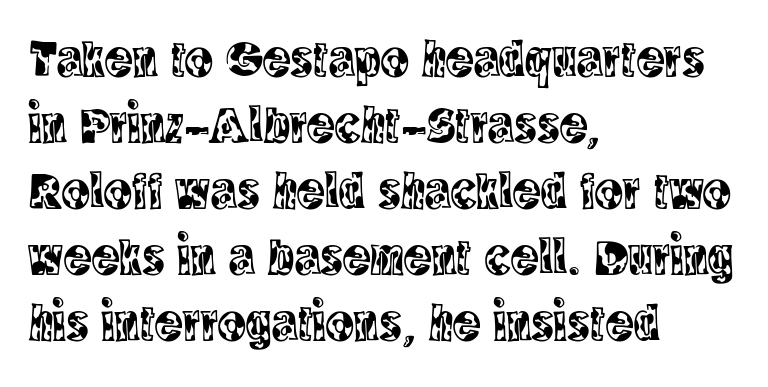
{"serif": "yes", "italic": "no", "width": "condensed", "x_height": "large", "monospaced": "no", "underline": "no", "align": "left", "line_spacing": "normal", "line_spacing_ratio": 1.27, "letter_spacing": "normal", "letter_spacing_em": 0.0, "glyph_px": 52}
